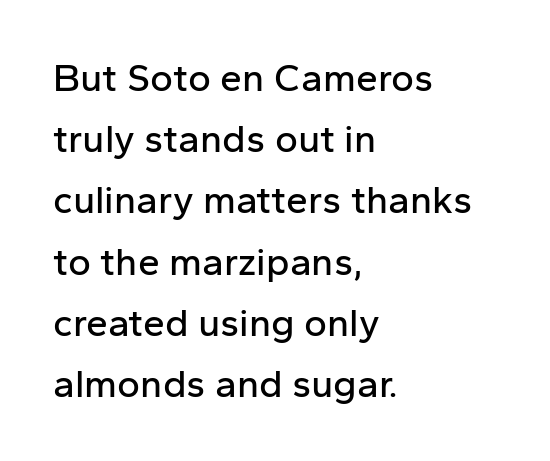
{"serif": "no", "italic": "no", "width": "normal", "stroke_contrast": "low", "x_height": "medium", "monospaced": "no", "underline": "no", "align": "left", "line_spacing": "normal", "line_spacing_ratio": 1.57, "letter_spacing": "normal", "letter_spacing_em": 0.0, "glyph_px": 39}
